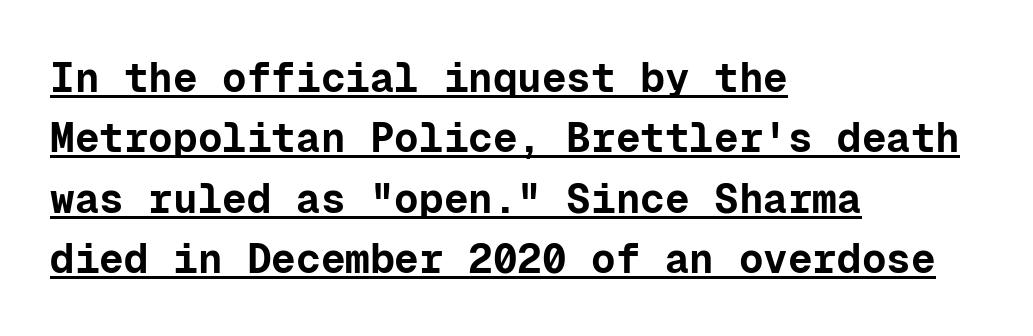
Short note: letters normally spaced. Does the leading feel generous? No, just average. In terms of weight, the rendering is a true, heavy bold. Think of a typewriter: that constant character pitch is what you see here. The specimen includes a rule beneath the text block's lines. Examine the stroke ends and you'll find no serifs.
